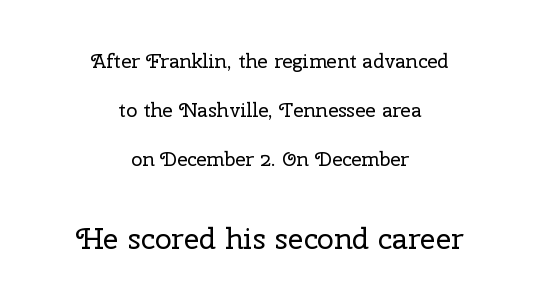
The image shows 30 px regular-weight serif type, upright; set centered, loose line spacing (2.45x), normal letter spacing, not underlined; the second (bottom) block is 1.5x larger; low stroke contrast and a medium x-height.
